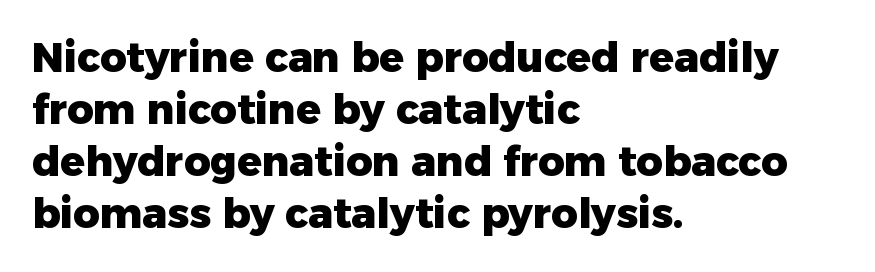
The image shows 41 px heavy sans-serif type, upright; set left-aligned, normal line spacing (1.27x), normal letter spacing, not underlined; low stroke contrast and a medium x-height.
